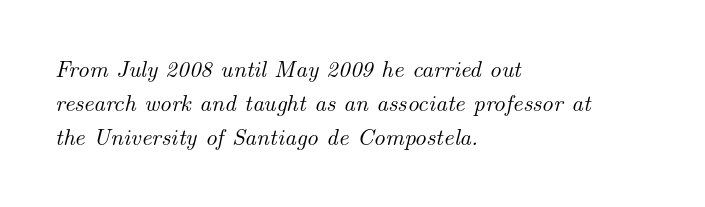
Q: Is the text italic (slanted)? A: Yes, it leans right by about 14 degrees.
Q: Is the text underlined? A: No.
Q: How is the paragraph aligned? A: Left-aligned.
Q: Is the spacing between letters normal or unusually wide? A: Normal.
Q: Is the spacing between lines tight, normal or loose? A: Normal.
